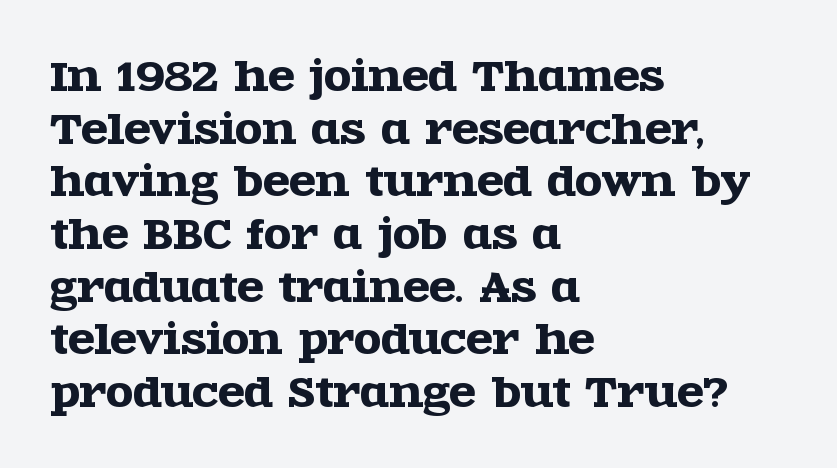
Vertical spacing — default. Inter-character spacing is left at the font's built-in metrics. Designer's note — italics off, roman on. Descender tails drop into unmarked territory. If you drew a ruler down the left edge, every line would touch it. Here the designer chose a conventional face with non-uniform glyph widths.
